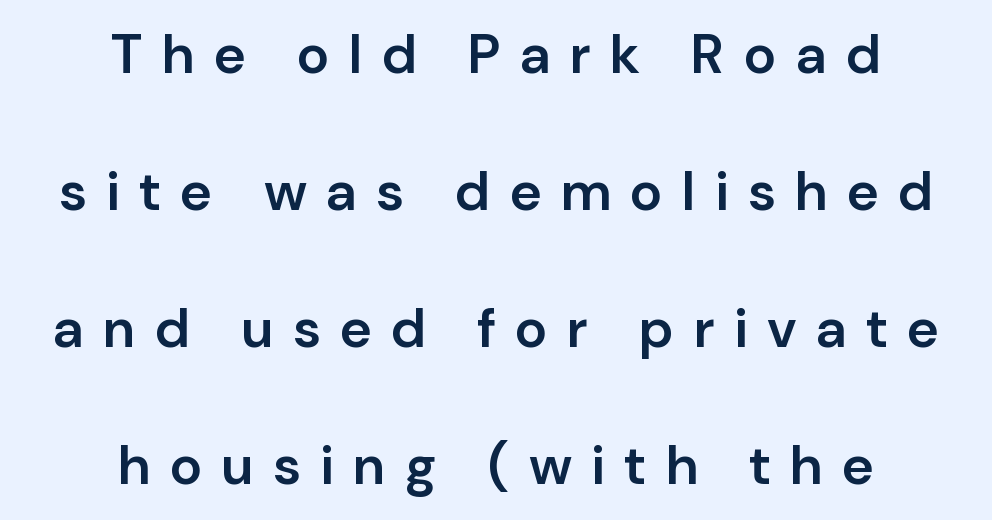
The image shows 55 px semibold sans-serif type, upright; set centered, loose line spacing (2.49x), unusually wide letter spacing (+0.35 em), not underlined; low stroke contrast and a medium x-height.
